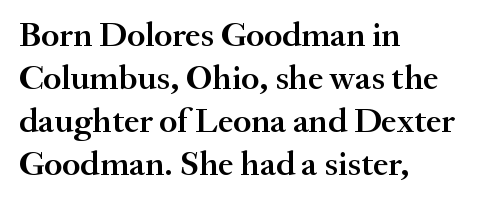
The image shows 35 px semibold serif type, upright; set left-aligned, line spacing 1.23x, normal letter spacing, not underlined; medium stroke contrast and a small x-height.
